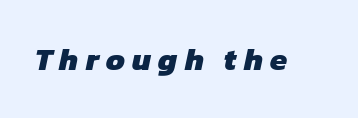
{"serif": "no", "bold": "yes", "weight": "heavy", "width": "normal", "stroke_contrast": "low", "x_height": "medium", "monospaced": "no", "underline": "no", "letter_spacing": "wide", "letter_spacing_em": 0.23, "glyph_px": 31}
